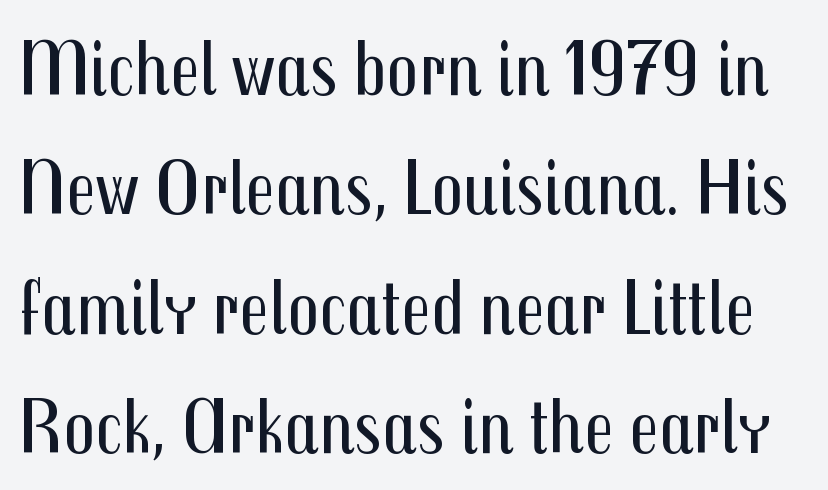
No extra tracking has been applied to these lines. A normal amount of white space separates one row of letters from the next. Check the space under the baseline: it is left empty. Nothing heavy about these letters — not bold at all. Is this a fixed-width face? No — the glyphs have proportional, varying widths. The axis of the letterforms is exactly vertical.
